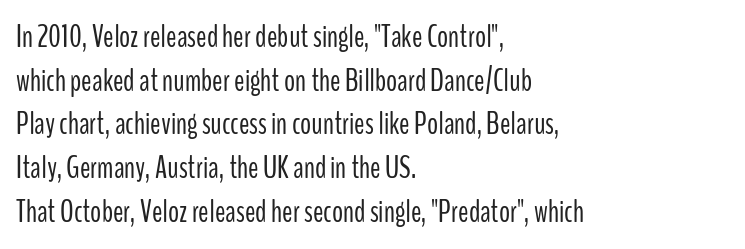
Q: Is the text bold? A: No.
Q: Is the text italic (slanted)? A: No, it is upright.
Q: Is the typeface a serif or a sans-serif typeface? A: Sans-serif.
Q: Is the text underlined? A: No.
Q: How is the paragraph aligned? A: Left-aligned.
Q: Is the spacing between letters normal or unusually wide? A: Normal.
Q: Is the spacing between lines tight, normal or loose? A: Normal.
Q: Width (condensed, normal, or wide)? A: Condensed.
Q: Stroke contrast? A: Low.
Q: x-height? A: Medium.
Q: Monospaced? A: No.
